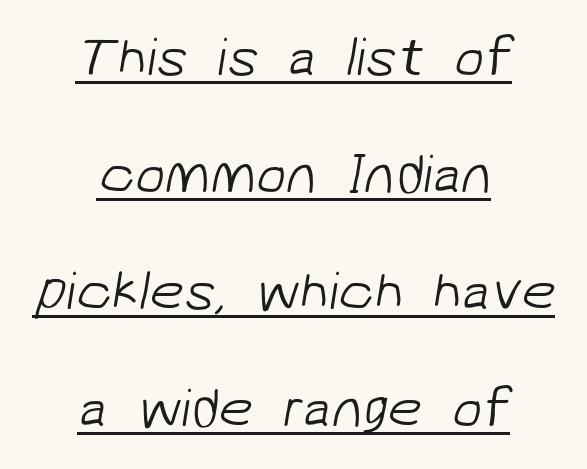
The image shows 55 px light sans-serif type; set centered, loose line spacing (2.13x), normal letter spacing, underlined; low stroke contrast and a medium x-height.
